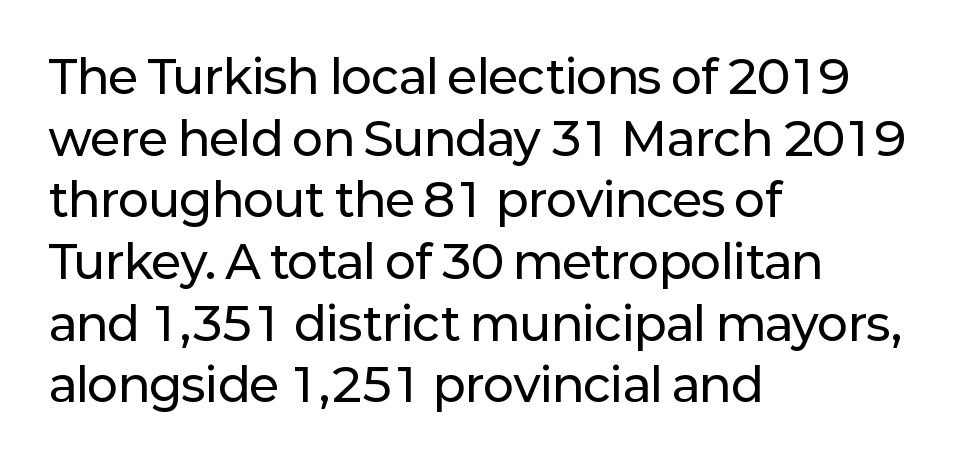
Q: Is the text italic (slanted)? A: No, it is upright.
Q: Is the typeface a serif or a sans-serif typeface? A: Sans-serif.
Q: Is the text underlined? A: No.
Q: How is the paragraph aligned? A: Left-aligned.
Q: Is the spacing between letters normal or unusually wide? A: Normal.
Q: Is the spacing between lines tight, normal or loose? A: Normal.
Q: Width (condensed, normal, or wide)? A: Normal.
Q: Stroke contrast? A: Low.
Q: x-height? A: Medium.
Q: Monospaced? A: No.
